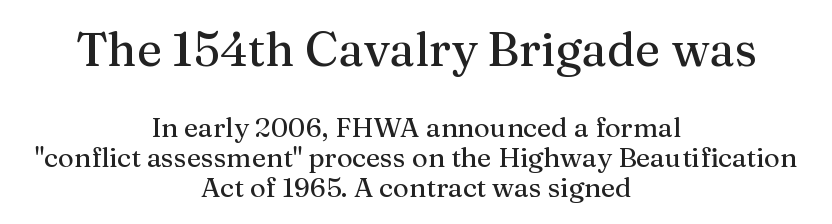
{"serif": "yes", "italic": "no", "width": "normal", "stroke_contrast": "medium", "x_height": "medium", "monospaced": "no", "underline": "no", "align": "center", "line_spacing": "tight", "line_spacing_ratio": 1.11, "letter_spacing": "normal", "letter_spacing_em": 0.0, "larger_block": "first", "size_ratio": 1.74, "glyph_px": 47}
